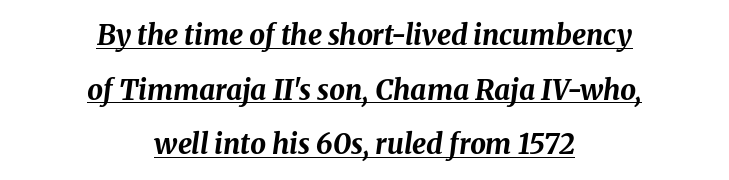
The lettering tilts uniformly, giving the passage an italic look. Glance below the letters and you will spot a drawn line. Honestly, the rows look like they've been pulled way apart. Set as a true bold cut, around the 700 mark. Compared with typical body copy, the letter spacing here is the same. Reading down the block, each line starts at a different indent, mirrored at its end.
